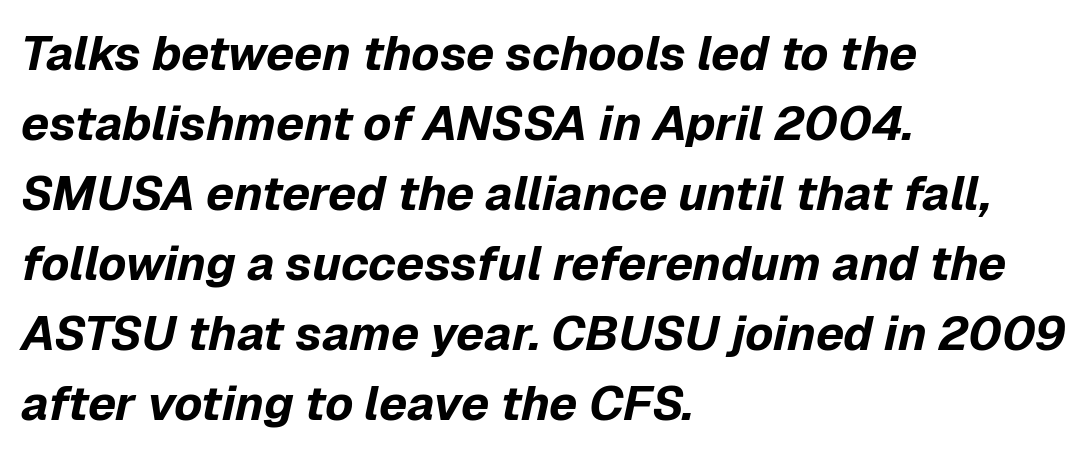
Horizontally, the lines are justified to the leading edge only. The area under the type is left untouched. Here the designer chose a conventional face with non-uniform glyph widths. No extra tracking has been applied to these lines. Evenly set lines give the paragraph a standard silhouette.
